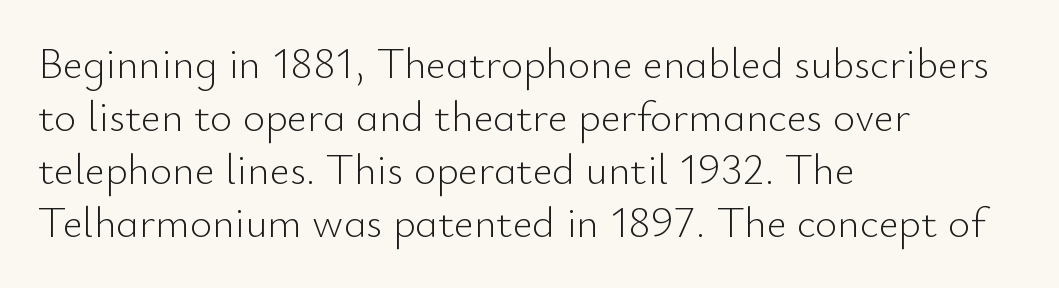
Check where the strokes stop: nothing finishes them off — pure sans. One-word summary of the alignment: left. Type without underlining. The letters stand upright; this is a roman face.
